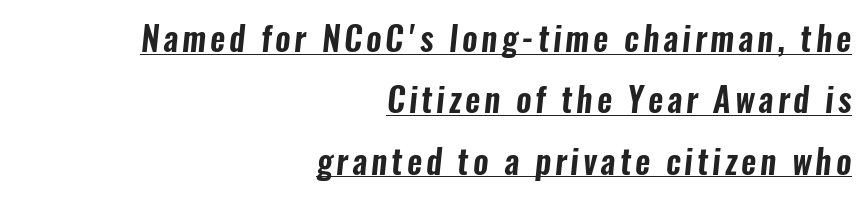
The image shows 33 px condensed sans-serif type; set right-aligned, line spacing 1.86x, underlined; low stroke contrast and a medium x-height.
